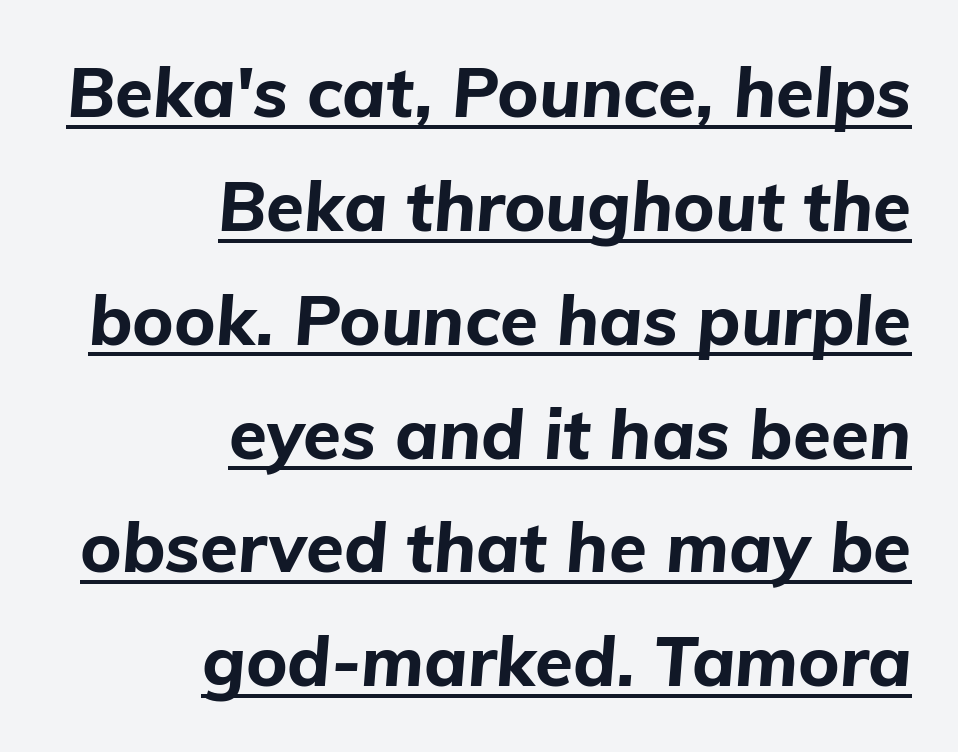
{"italic": "yes", "lean": "right", "slant_degrees": 5, "bold": "yes", "weight": "bold", "width": "normal", "stroke_contrast": "low", "x_height": "medium", "monospaced": "no", "underline": "yes", "align": "right", "line_spacing": "normal", "line_spacing_ratio": 1.65, "letter_spacing": "normal", "letter_spacing_em": 0.0, "glyph_px": 69}
